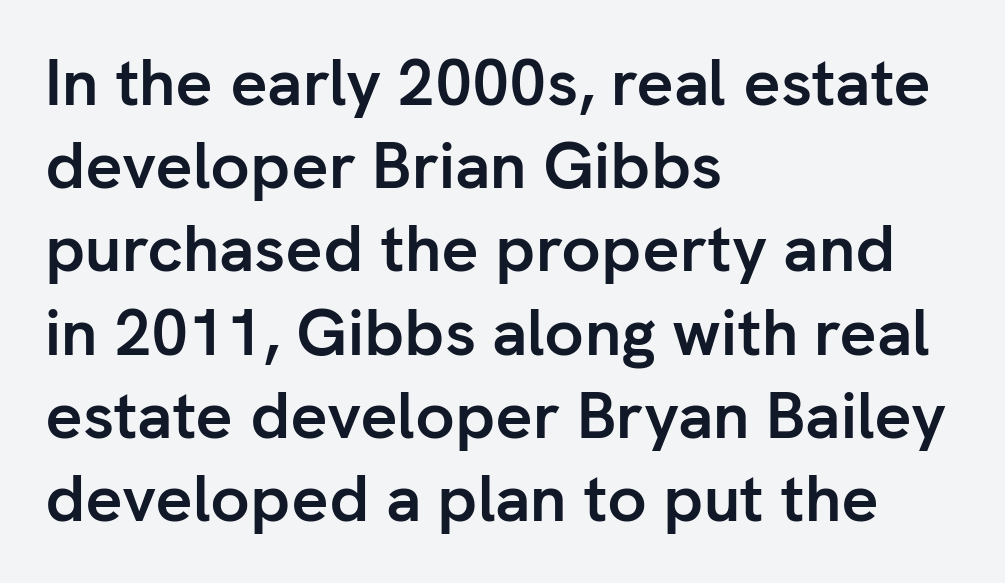
The image shows 65 px semibold sans-serif type, upright; set left-aligned, normal line spacing (1.28x), normal letter spacing, not underlined; low stroke contrast and a medium x-height.
